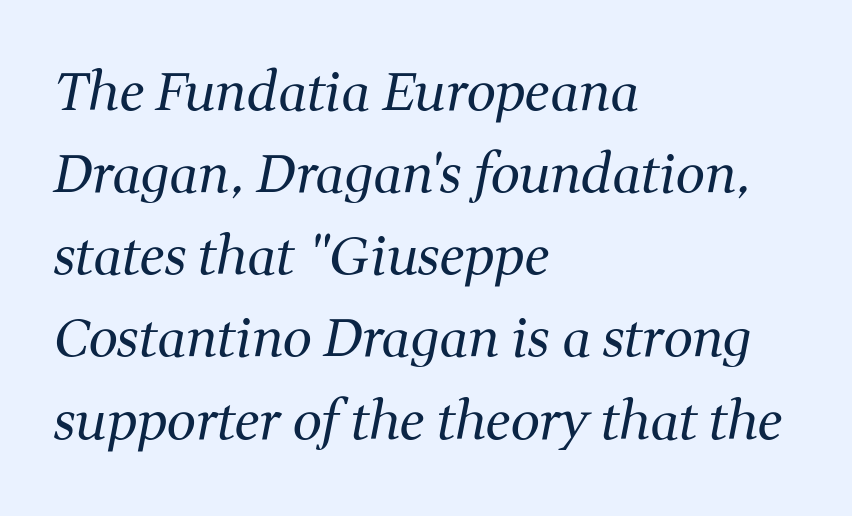
Small tapered or slab feet sit at the stroke ends, so this counts as serif. The lettering tilts uniformly, giving the passage an italic look. What's the leading like? Ordinary, nothing unusual. Bare-footed words on every line. All the whitespace from short lines collects on the right. This sample has the flowing, uneven cadence of proportional lettering.
